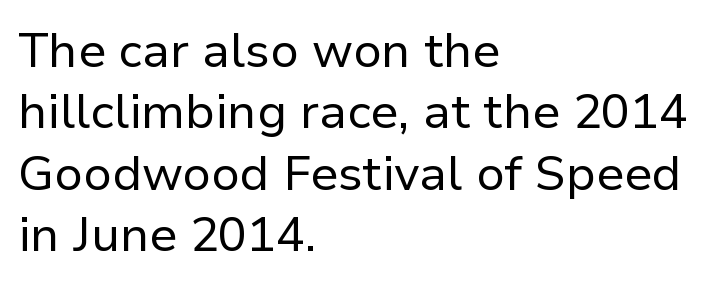
Q: Is the text bold? A: No.
Q: Is the text italic (slanted)? A: No, it is upright.
Q: Is the typeface a serif or a sans-serif typeface? A: Sans-serif.
Q: Is the text underlined? A: No.
Q: How is the paragraph aligned? A: Left-aligned.
Q: Is the spacing between letters normal or unusually wide? A: Normal.
Q: Is the spacing between lines tight, normal or loose? A: Normal.
Q: Width (condensed, normal, or wide)? A: Normal.
Q: Stroke contrast? A: Low.
Q: x-height? A: Medium.
Q: Monospaced? A: No.
